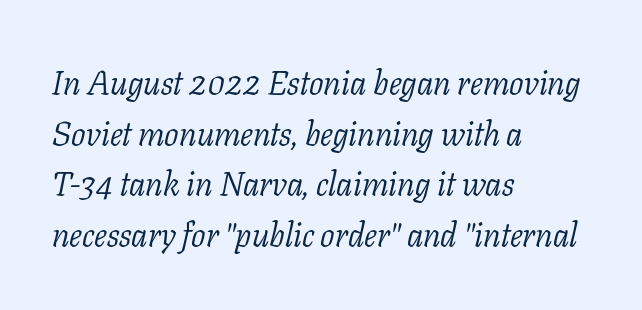
Observe the serifs anchoring each vertical stroke in this sample. Looks like regular typesetting: each glyph gets only the width it needs. Italic? Definitely — the glyphs are oblique. Spacing between characters is what you'd get straight out of the box. Only glyphs here, with clear space below each row. In CSS terms this would be text-align: left.
